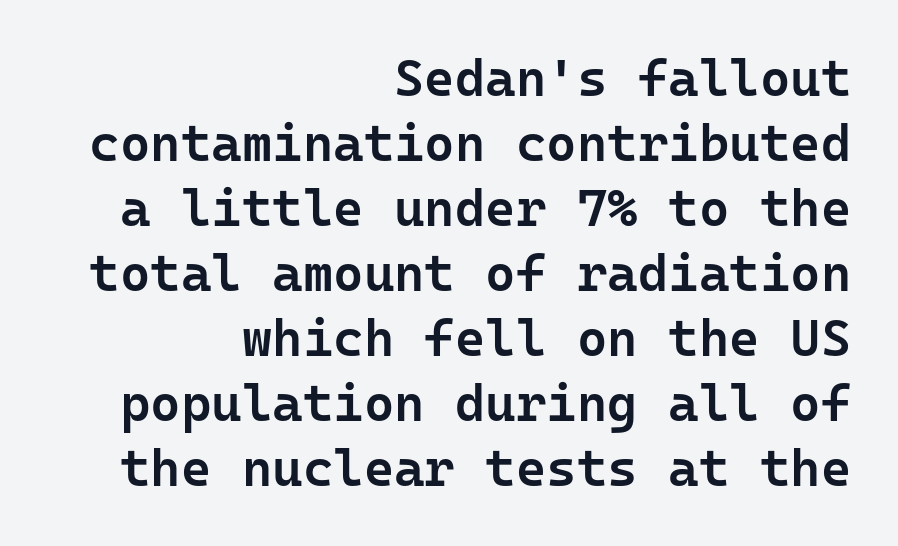
{"serif": "no", "italic": "no", "bold": "semi", "weight": "semibold", "width": "normal", "stroke_contrast": "low", "x_height": "medium", "monospaced": "yes", "underline": "no", "align": "right", "line_spacing": "normal", "line_spacing_ratio": 1.25, "letter_spacing": "normal", "letter_spacing_em": 0.0, "glyph_px": 52}
